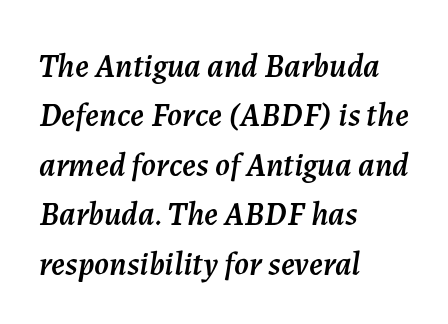
Q: Is the text italic (slanted)? A: Yes, it leans right by about 7 degrees.
Q: Is the text underlined? A: No.
Q: How is the paragraph aligned? A: Left-aligned.
Q: Is the spacing between letters normal or unusually wide? A: Normal.
Q: Is the spacing between lines tight, normal or loose? A: Normal.
Q: Width (condensed, normal, or wide)? A: Normal.
Q: Stroke contrast? A: Medium.
Q: x-height? A: Medium.
Q: Monospaced? A: No.
